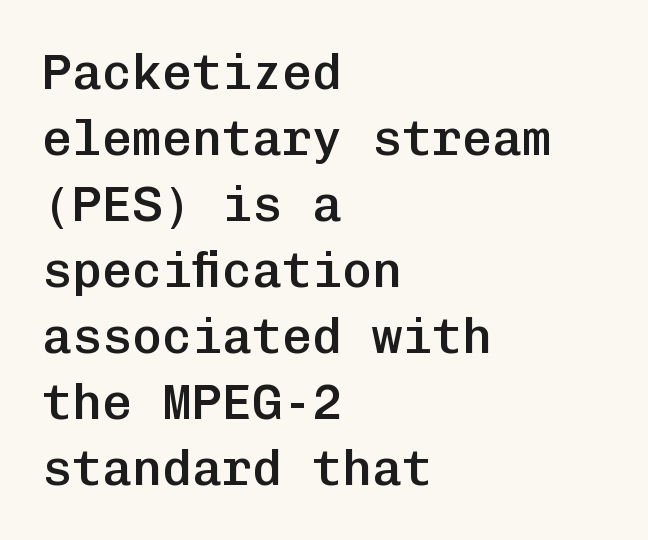
{"serif": "no", "italic": "no", "bold": "semi", "weight": "semibold", "width": "normal", "stroke_contrast": "low", "x_height": "medium", "monospaced": "yes", "underline": "no", "align": "left", "line_spacing": "normal", "line_spacing_ratio": 1.32, "letter_spacing": "normal", "letter_spacing_em": 0.0, "glyph_px": 50}
